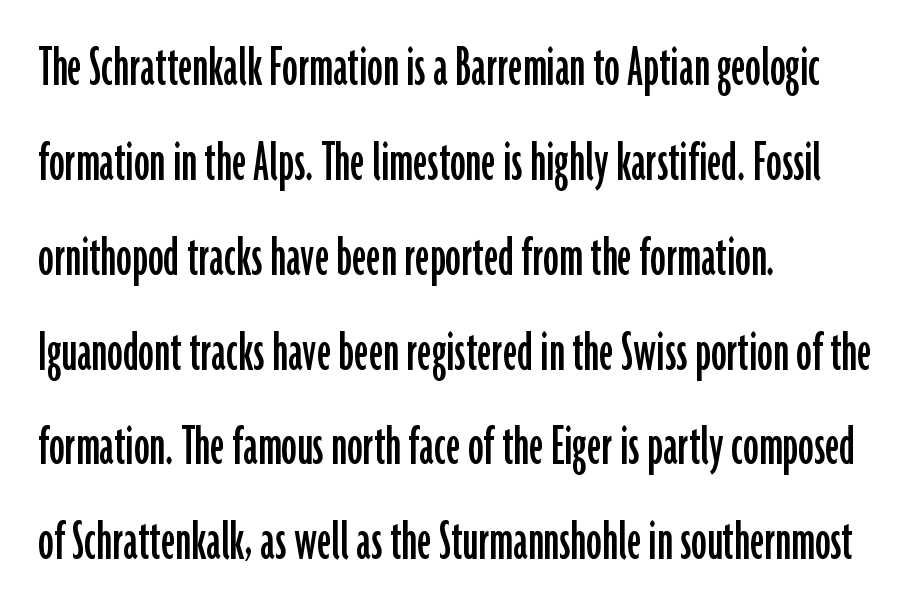
{"serif": "no", "italic": "no", "width": "condensed", "stroke_contrast": "low", "x_height": "medium", "monospaced": "no", "underline": "no", "align": "left", "line_spacing": "normal", "line_spacing_ratio": 1.53, "letter_spacing": "normal", "letter_spacing_em": 0.0, "glyph_px": 62}
